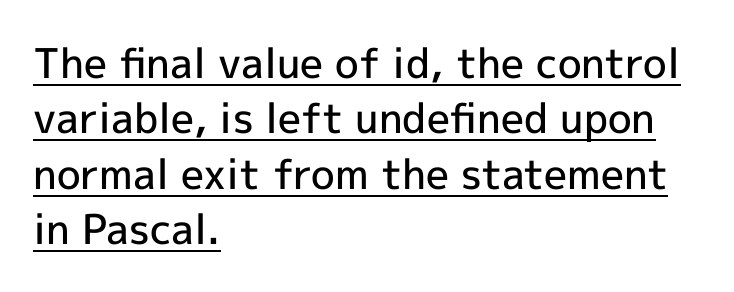
{"serif": "no", "italic": "no", "bold": "semi", "weight": "semibold", "width": "normal", "x_height": "medium", "monospaced": "no", "underline": "yes", "align": "left", "line_spacing": "normal", "line_spacing_ratio": 1.35, "letter_spacing": "normal", "letter_spacing_em": 0.0, "glyph_px": 41}
